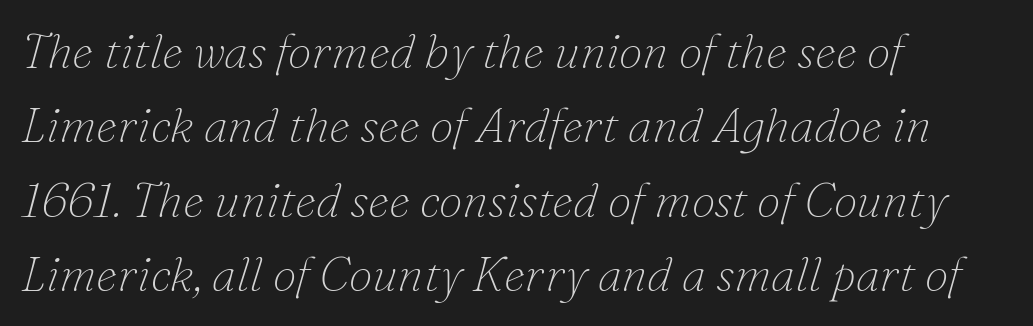
{"serif": "yes", "italic": "yes", "lean": "right", "slant_degrees": 16, "bold": "no", "weight": "thin", "width": "normal", "stroke_contrast": "low", "x_height": "small", "monospaced": "no", "underline": "no", "align": "left", "line_spacing": "normal", "line_spacing_ratio": 1.55, "letter_spacing": "normal", "letter_spacing_em": 0.0, "glyph_px": 48}
